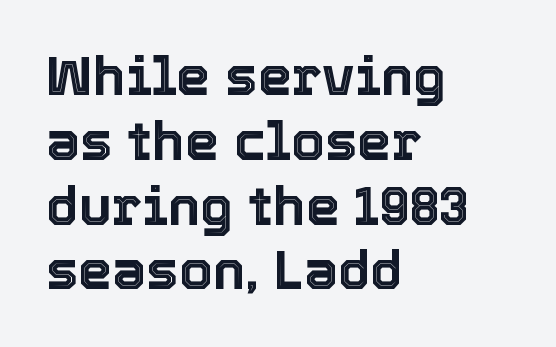
{"italic": "no", "width": "normal", "x_height": "medium", "monospaced": "no", "underline": "no", "align": "left", "line_spacing_ratio": 1.2, "letter_spacing": "normal", "letter_spacing_em": 0.0, "glyph_px": 54}
